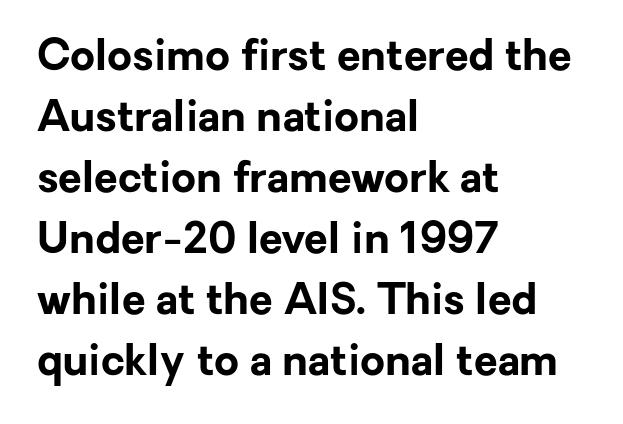
The image shows 43 px bold sans-serif type, upright; set left-aligned, normal line spacing (1.42x), normal letter spacing, not underlined; low stroke contrast and a medium x-height.
